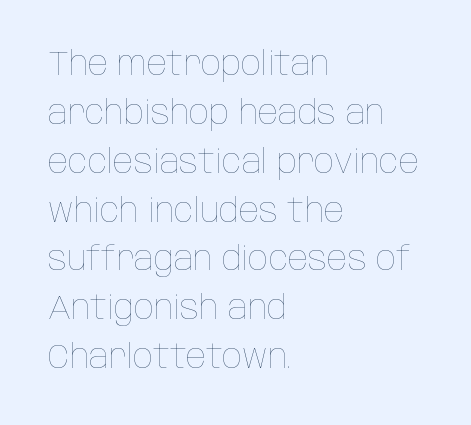
Q: Is the text bold? A: No.
Q: Is the text italic (slanted)? A: No, it is upright.
Q: Is the text underlined? A: No.
Q: How is the paragraph aligned? A: Left-aligned.
Q: Is the spacing between letters normal or unusually wide? A: Normal.
Q: Is the spacing between lines tight, normal or loose? A: Normal.
Q: Width (condensed, normal, or wide)? A: Condensed.
Q: Stroke contrast? A: Low.
Q: x-height? A: Large.
Q: Monospaced? A: No.
